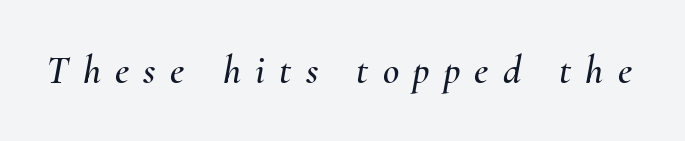
{"italic": "yes", "lean": "right", "slant_degrees": 10, "width": "normal", "stroke_contrast": "medium", "x_height": "small", "monospaced": "no", "underline": "no", "letter_spacing": "wide", "letter_spacing_em": 0.36, "glyph_px": 40}
